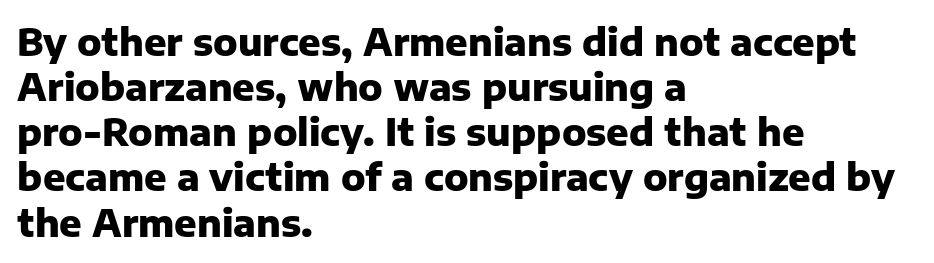
The setting favours the left margin, as ordinary paragraphs usually do. Plenty of ink on the page — the face is bold. Serifs: no, the terminals of the letterforms are clean. Students, note that the glyphs here touch the page at normal intervals. Posture: upright roman.
